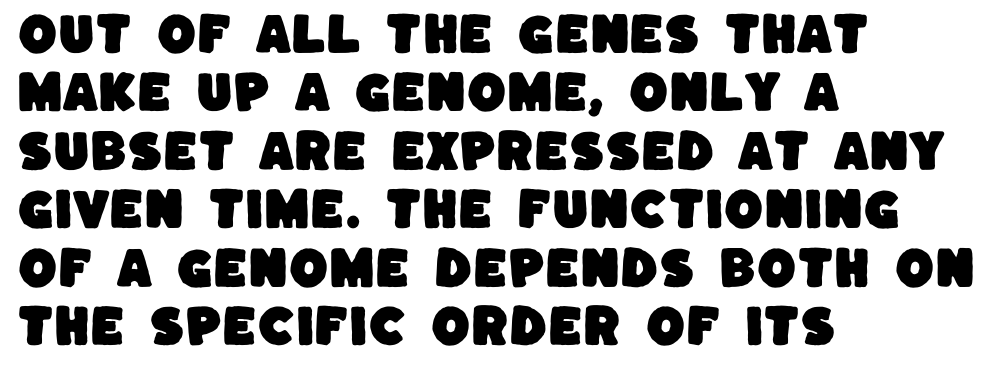
{"serif": "no", "width": "normal", "stroke_contrast": "low", "x_height": "large", "monospaced": "no", "underline": "no", "align": "left", "line_spacing": "normal", "line_spacing_ratio": 1.3, "letter_spacing": "normal", "letter_spacing_em": 0.0, "glyph_px": 45}
